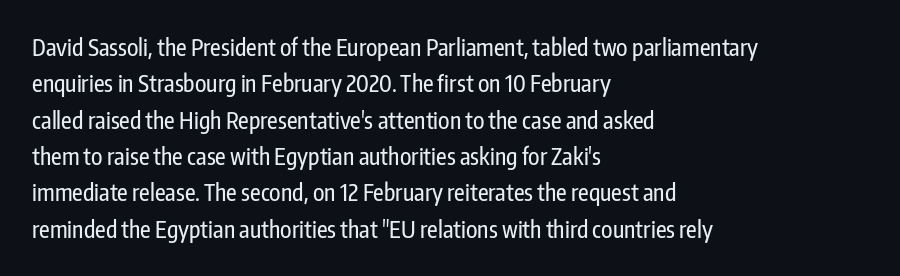
{"italic": "no", "underline": "no", "align": "left", "line_spacing": "normal", "line_spacing_ratio": 1.58, "letter_spacing": "normal", "letter_spacing_em": 0.0, "glyph_px": 23}
